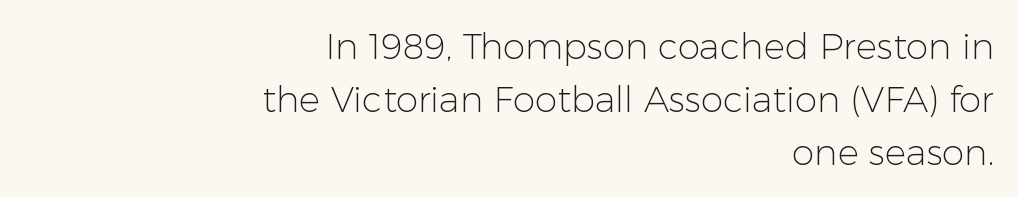
The designer went with a sans here, leaving each stem footless. Just letters on the line, the space beneath them empty. Counters stay open thanks to moderate or lighter strokes. Italic? Not at all — the glyphs are vertical. The text block is weighted toward the right margin, trailing off unevenly leftward. The line-height multiplier appears to be the usual default.
